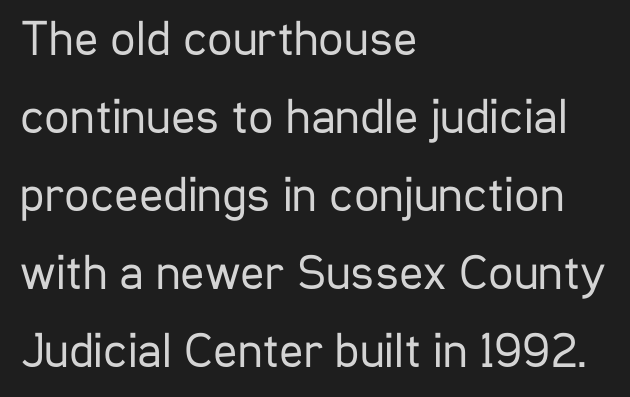
{"serif": "no", "italic": "no", "bold": "no", "weight": "regular", "width": "condensed", "stroke_contrast": "low", "x_height": "medium", "monospaced": "no", "underline": "no", "align": "left", "line_spacing": "normal", "line_spacing_ratio": 1.56, "letter_spacing": "normal", "letter_spacing_em": 0.0, "glyph_px": 50}
